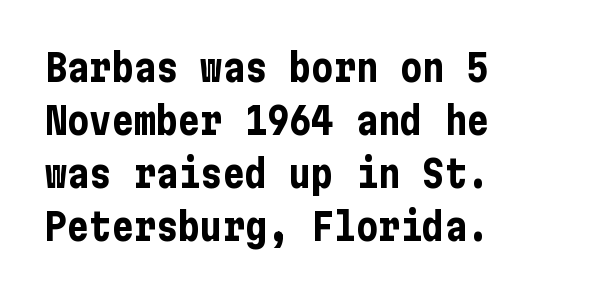
{"serif": "no", "italic": "no", "bold": "yes", "weight": "bold", "width": "condensed", "stroke_contrast": "low", "x_height": "medium", "underline": "no", "align": "left", "line_spacing": "normal", "line_spacing_ratio": 1.43, "letter_spacing": "normal", "letter_spacing_em": 0.0, "glyph_px": 37}
